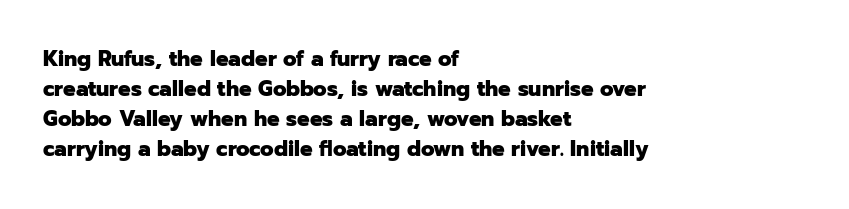
{"italic": "no", "bold": "yes", "underline": "no", "align": "left", "line_spacing": "normal", "line_spacing_ratio": 1.43, "letter_spacing": "normal", "letter_spacing_em": 0.0, "glyph_px": 21}
